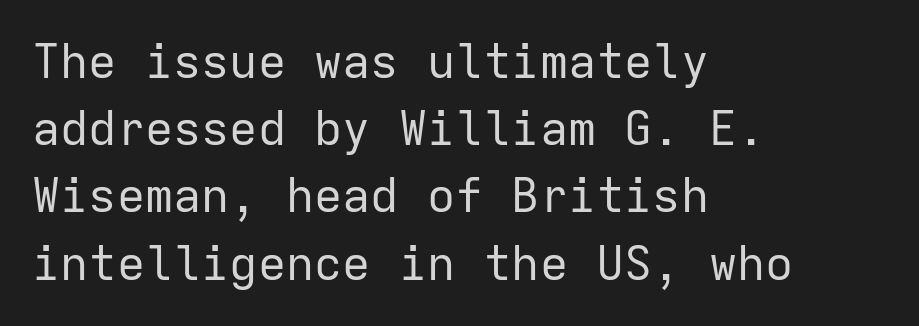
{"serif": "no", "italic": "no", "bold": "no", "weight": "regular", "width": "normal", "stroke_contrast": "low", "x_height": "medium", "monospaced": "yes", "underline": "no", "align": "left", "line_spacing": "normal", "line_spacing_ratio": 1.43, "letter_spacing": "normal", "letter_spacing_em": 0.0, "glyph_px": 47}
